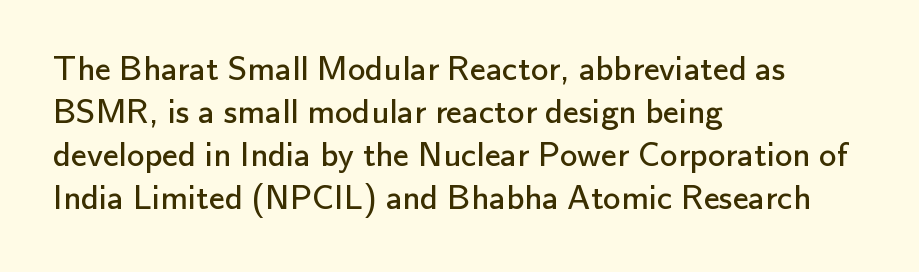
{"serif": "no", "italic": "no", "bold": "no", "weight": "regular", "width": "normal", "stroke_contrast": "low", "x_height": "small", "monospaced": "no", "underline": "no", "align": "left", "line_spacing_ratio": 1.23, "letter_spacing": "normal", "letter_spacing_em": 0.0, "glyph_px": 35}
